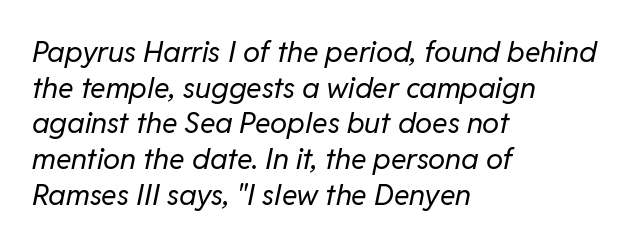
On a weight scale, this lands at 450 or below. You could not count columns in this text — the font is proportionally spaced. A typesetter would mark this as italic. Does the copy run flush right? No — it runs flush left. Rule under the text: the space is simply empty.
